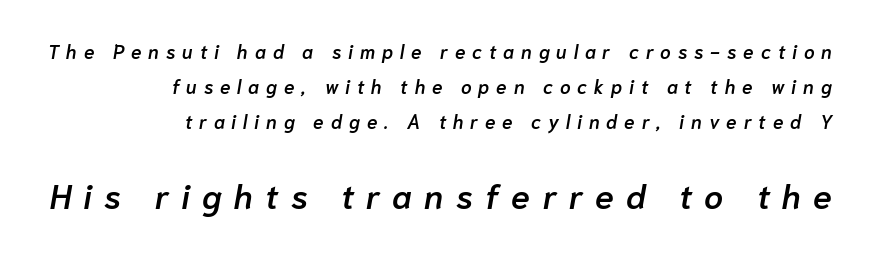
{"italic": "yes", "lean": "right", "slant_degrees": 10, "bold": "semi", "weight": "semibold", "width": "normal", "stroke_contrast": "low", "x_height": "medium", "monospaced": "no", "underline": "no", "align": "right", "line_spacing_ratio": 1.85, "letter_spacing": "wide", "letter_spacing_em": 0.36, "larger_block": "second", "size_ratio": 1.79, "glyph_px": 34}
